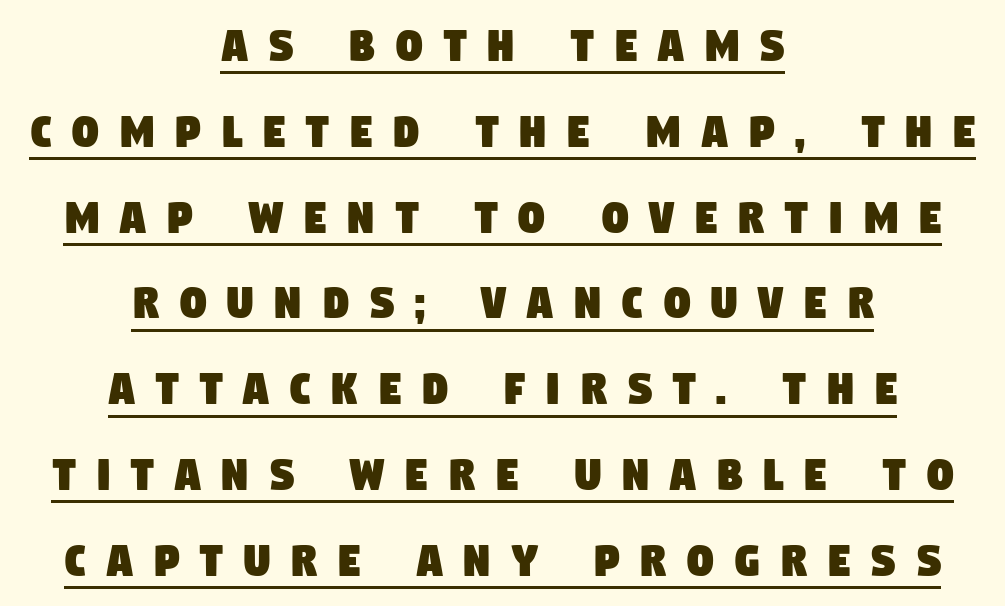
{"serif": "no", "width": "condensed", "stroke_contrast": "low", "x_height": "large", "monospaced": "no", "underline": "yes", "align": "center", "line_spacing": "normal", "line_spacing_ratio": 1.65, "letter_spacing": "wide", "letter_spacing_em": 0.39, "glyph_px": 52}
